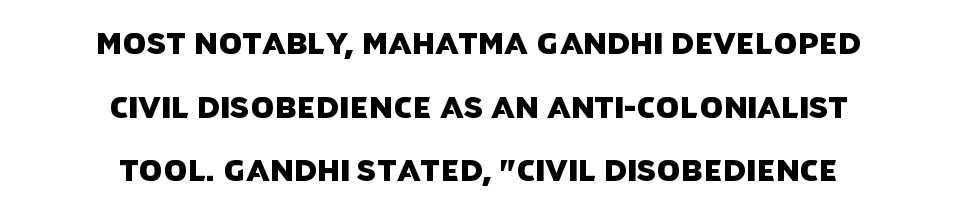
{"serif": "no", "width": "normal", "stroke_contrast": "low", "x_height": "large", "monospaced": "no", "underline": "no", "align": "center", "line_spacing": "loose", "line_spacing_ratio": 2.12, "letter_spacing": "normal", "letter_spacing_em": 0.0, "glyph_px": 30}
